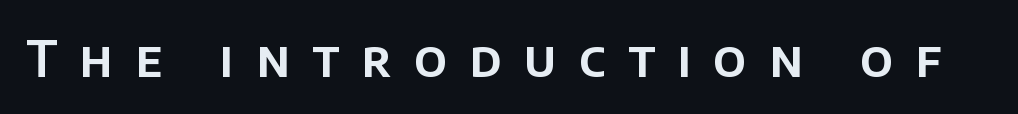
Q: Is the text italic (slanted)? A: No, it is upright.
Q: Is the typeface a serif or a sans-serif typeface? A: Sans-serif.
Q: Is the text underlined? A: No.
Q: Is the spacing between letters normal or unusually wide? A: Unusually wide.
Q: Width (condensed, normal, or wide)? A: Normal.
Q: Stroke contrast? A: Low.
Q: x-height? A: Large.
Q: Monospaced? A: No.
